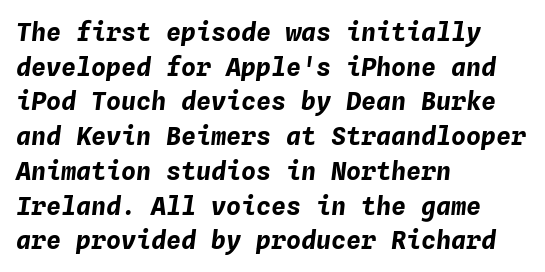
{"italic": "yes", "lean": "right", "slant_degrees": 4, "bold": "yes", "underline": "no", "align": "left", "line_spacing": "normal", "line_spacing_ratio": 1.39, "letter_spacing": "normal", "letter_spacing_em": 0.0, "glyph_px": 25}
